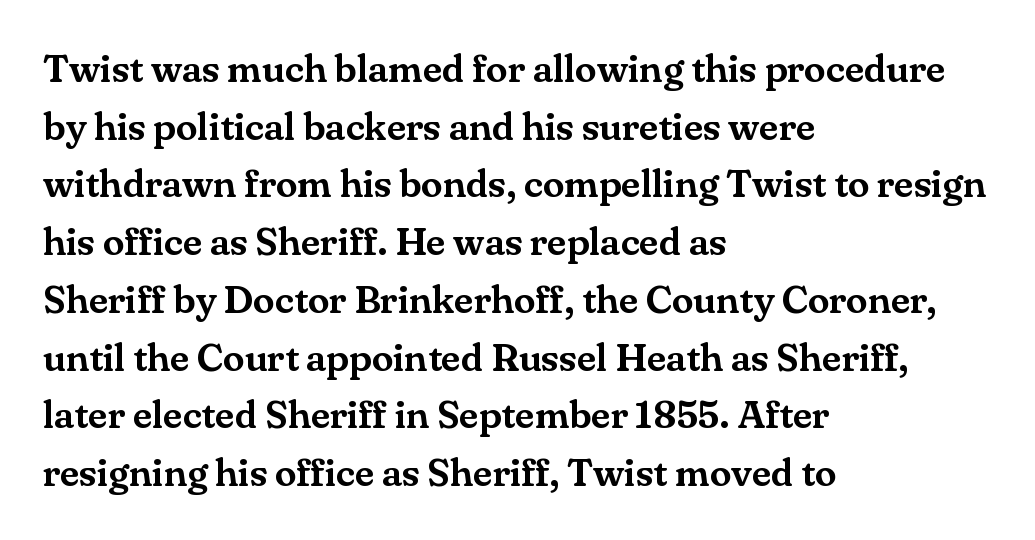
The image shows 39 px serif type, upright; set left-aligned, normal line spacing (1.48x), normal letter spacing, not underlined; medium stroke contrast and a small x-height.
